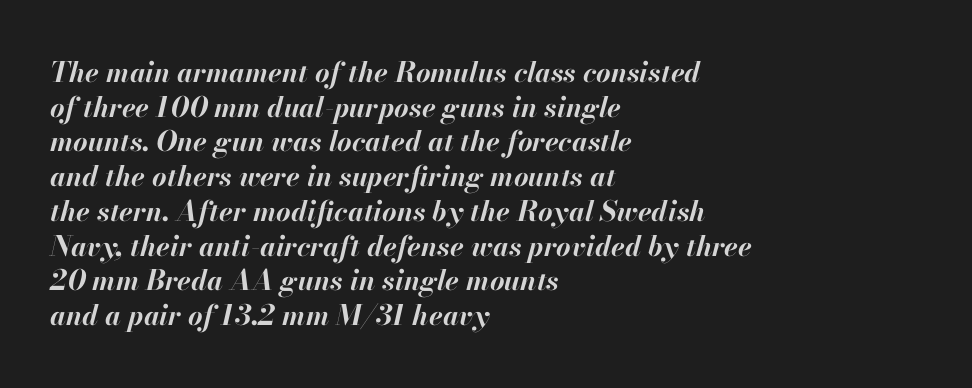
Q: Is the text bold? A: Yes.
Q: Is the text italic (slanted)? A: Yes, it leans right by about 13 degrees.
Q: Is the text underlined? A: No.
Q: How is the paragraph aligned? A: Left-aligned.
Q: Is the spacing between letters normal or unusually wide? A: Normal.
Q: Width (condensed, normal, or wide)? A: Normal.
Q: Stroke contrast? A: High.
Q: x-height? A: Small.
Q: Monospaced? A: No.
